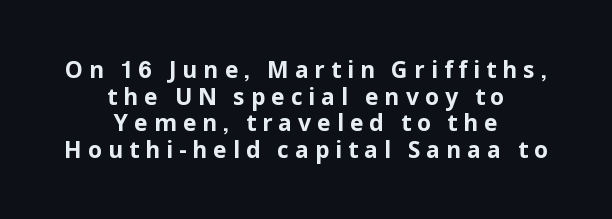
The area under the type is left untouched. Between one letter and the next there's a generous, obvious gap. Leftover space on each line is divided equally before and after the words. The typesetting leans heavy: a genuine bold. The type sits square on the baseline with zero lean.
